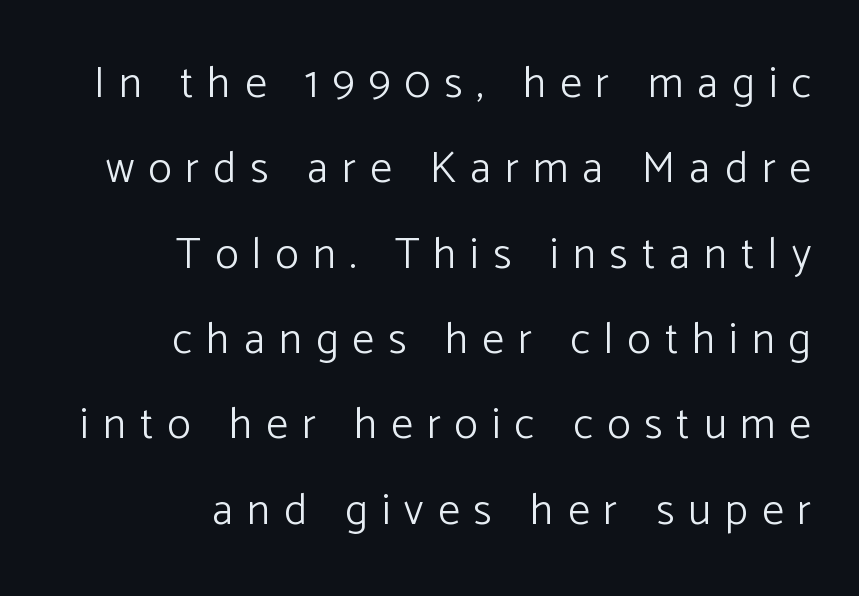
A typesetter would label this face a sans. Spacing verdict: proportional, widths tailored to each character. Honestly, the rows look like they've been pulled way apart. Where is the straight margin? On the right. The baseline area is clear.
